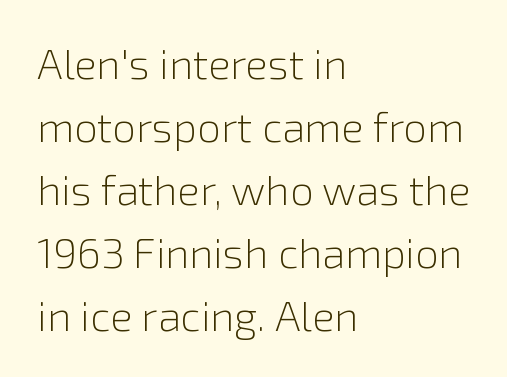
Q: Is the text bold? A: No.
Q: Is the text italic (slanted)? A: No, it is upright.
Q: Is the typeface a serif or a sans-serif typeface? A: Sans-serif.
Q: Is the text underlined? A: No.
Q: How is the paragraph aligned? A: Left-aligned.
Q: Is the spacing between letters normal or unusually wide? A: Normal.
Q: Is the spacing between lines tight, normal or loose? A: Normal.
Q: Width (condensed, normal, or wide)? A: Normal.
Q: x-height? A: Medium.
Q: Monospaced? A: No.
